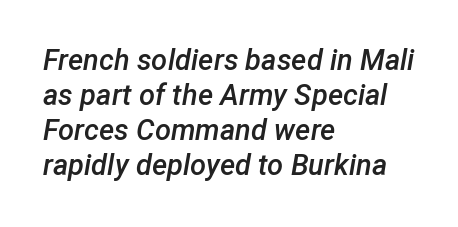
The image shows 29 px semibold type, italic (leaning right); set left-aligned, line spacing 1.21x, normal letter spacing, not underlined; low stroke contrast and a medium x-height.
